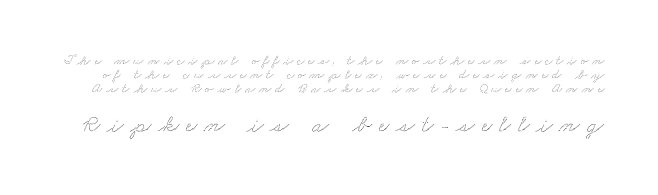
The image shows 24 px text type; set tight line spacing (1.0x), unusually wide letter spacing (+0.28 em), not underlined; the second (bottom) block is 1.71x larger.
